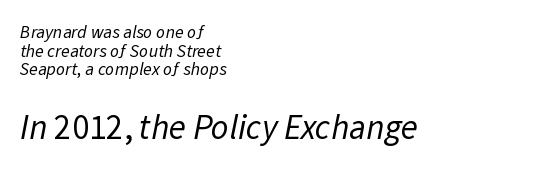
The image shows 35 px regular-weight sans-serif type; set left-aligned, tight line spacing (1.04x), normal letter spacing, not underlined; the second (bottom) block is 1.94x larger; low stroke contrast and a medium x-height.
